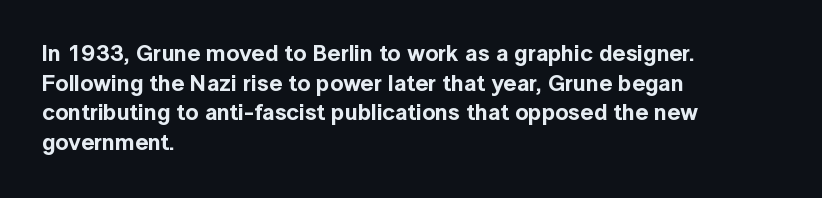
Q: Is the text italic (slanted)? A: No, it is upright.
Q: Is the text underlined? A: No.
Q: How is the paragraph aligned? A: Left-aligned.
Q: Is the spacing between letters normal or unusually wide? A: Normal.
Q: Is the spacing between lines tight, normal or loose? A: Normal.
